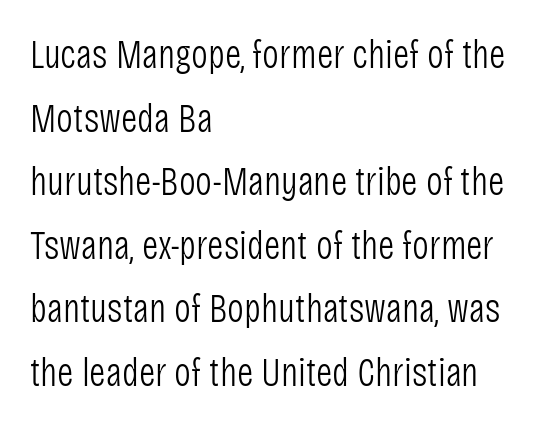
{"serif": "no", "italic": "no", "bold": "no", "weight": "light", "width": "condensed", "stroke_contrast": "low", "x_height": "large", "monospaced": "no", "underline": "no", "align": "left", "line_spacing": "normal", "line_spacing_ratio": 1.59, "letter_spacing": "normal", "letter_spacing_em": 0.0, "glyph_px": 40}
